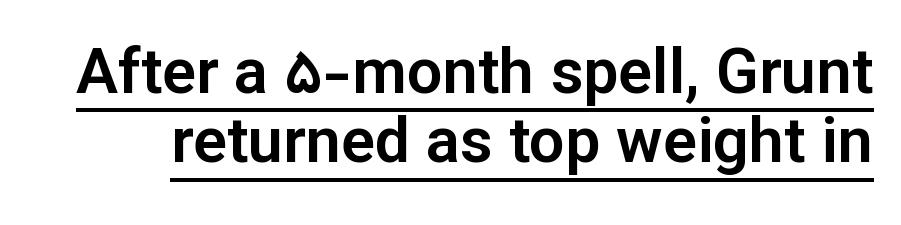
{"serif": "no", "italic": "no", "width": "normal", "stroke_contrast": "low", "x_height": "medium", "monospaced": "no", "underline": "yes", "line_spacing": "tight", "line_spacing_ratio": 1.1, "letter_spacing": "normal", "letter_spacing_em": 0.0, "glyph_px": 63}
